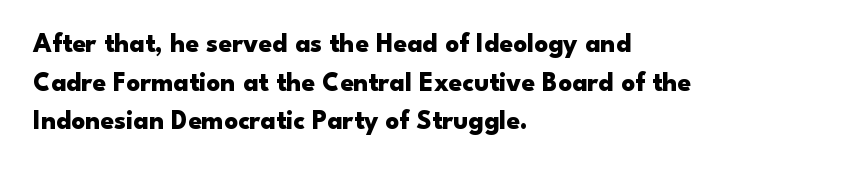
Q: Is the text bold? A: Yes.
Q: Is the text italic (slanted)? A: No, it is upright.
Q: Is the text underlined? A: No.
Q: How is the paragraph aligned? A: Left-aligned.
Q: Is the spacing between letters normal or unusually wide? A: Normal.
Q: Is the spacing between lines tight, normal or loose? A: Normal.
